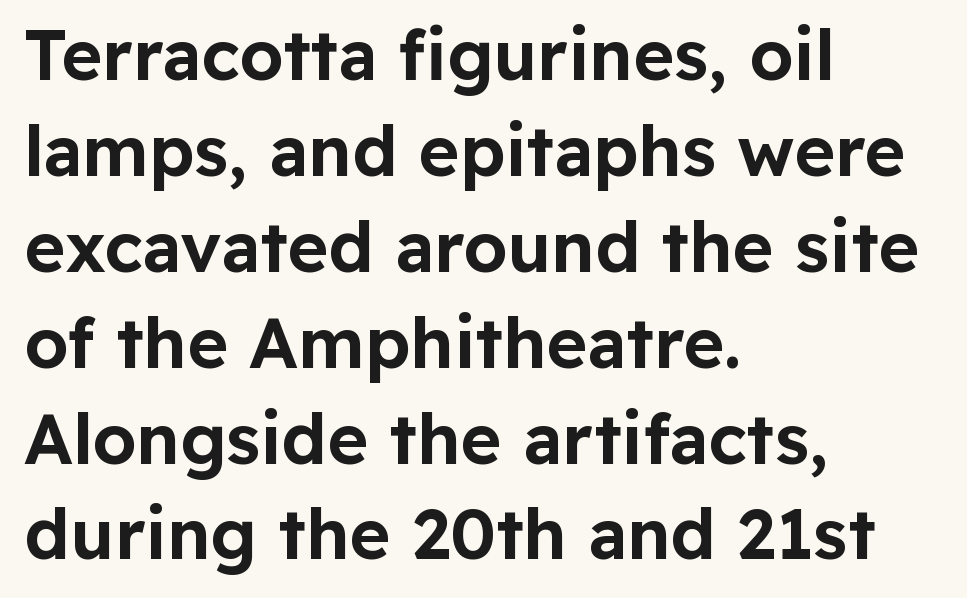
{"serif": "no", "italic": "no", "width": "normal", "stroke_contrast": "low", "x_height": "medium", "monospaced": "no", "underline": "no", "align": "left", "line_spacing": "normal", "line_spacing_ratio": 1.37, "letter_spacing": "normal", "letter_spacing_em": 0.0, "glyph_px": 70}
